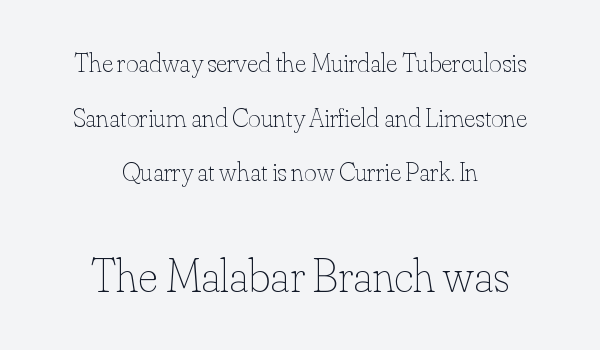
Q: Is the text bold? A: No.
Q: Is the text italic (slanted)? A: No, it is upright.
Q: Is the text underlined? A: No.
Q: How is the paragraph aligned? A: Centered.
Q: Is the spacing between letters normal or unusually wide? A: Normal.
Q: Is the spacing between lines tight, normal or loose? A: Loose.
Q: Which block of text is set in a larger size, the first (top) or the second (bottom)? A: The second (bottom) one.
Q: Width (condensed, normal, or wide)? A: Normal.
Q: Stroke contrast? A: Low.
Q: x-height? A: Small.
Q: Monospaced? A: No.
